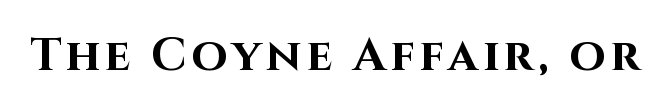
The image shows 46 px bold sans-serif type, upright; set not underlined; high stroke contrast and a large x-height.
